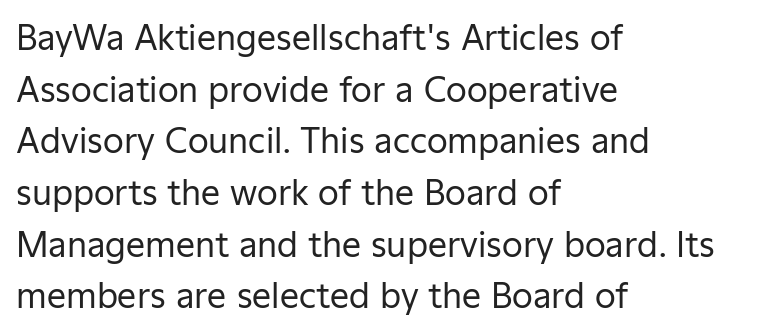
The image shows 34 px regular-weight sans-serif type, upright; set left-aligned, normal line spacing (1.52x), normal letter spacing, not underlined; low stroke contrast and a medium x-height.
